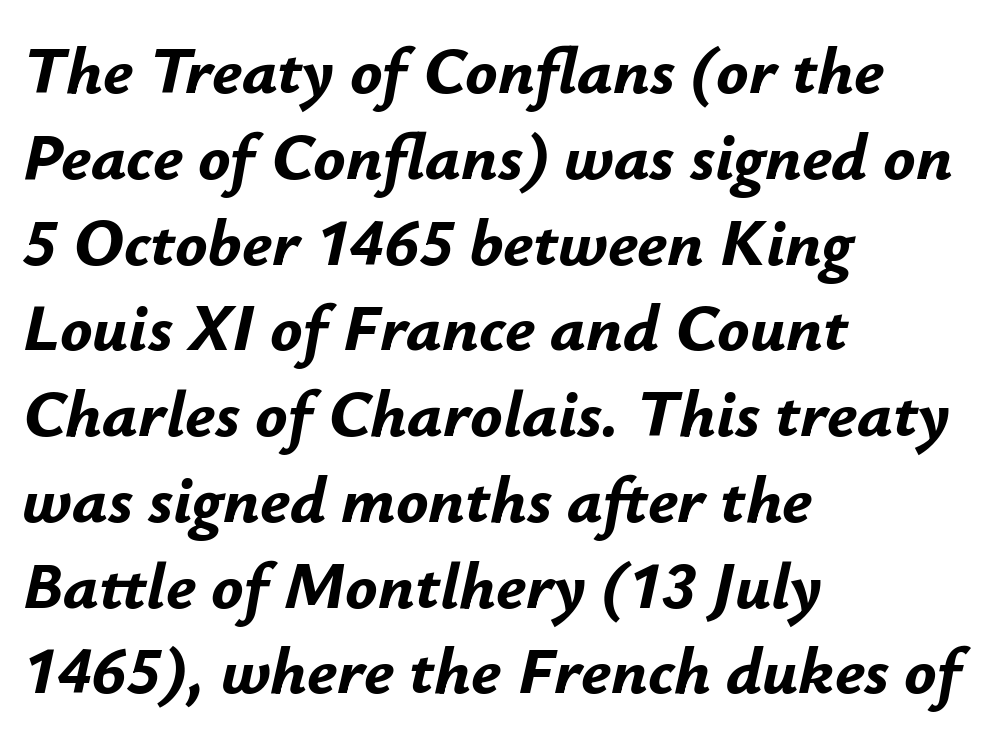
{"italic": "yes", "lean": "right", "slant_degrees": 12, "bold": "yes", "weight": "bold", "width": "normal", "stroke_contrast": "low", "x_height": "small", "monospaced": "no", "underline": "no", "align": "left", "line_spacing": "normal", "line_spacing_ratio": 1.28, "letter_spacing": "normal", "letter_spacing_em": 0.0, "glyph_px": 67}
